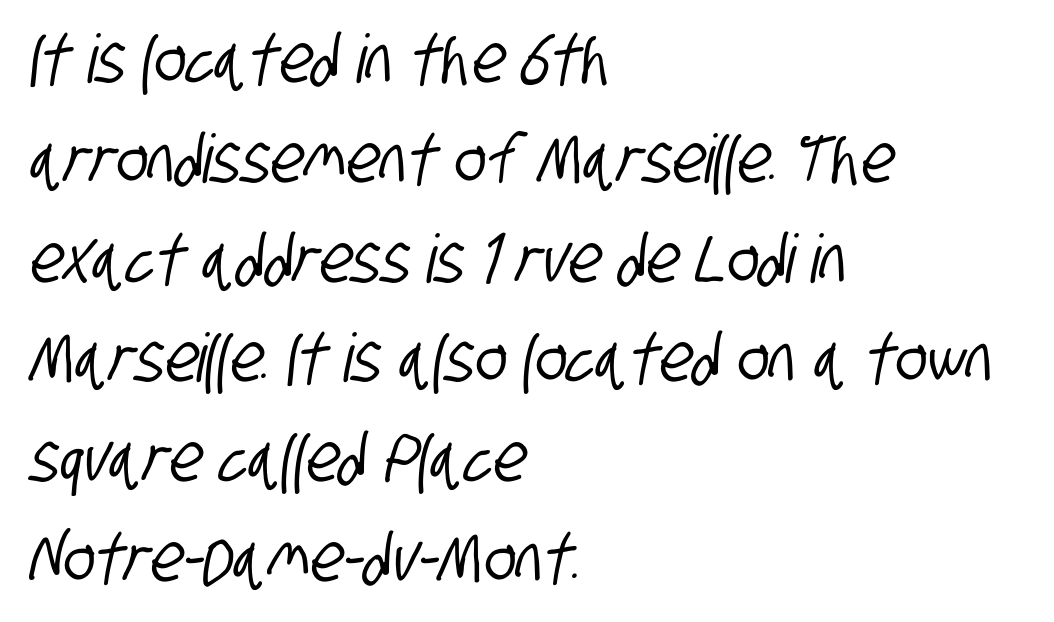
The image shows 67 px condensed sans-serif type; set left-aligned, normal line spacing (1.49x), normal letter spacing, not underlined; low stroke contrast and a large x-height.
